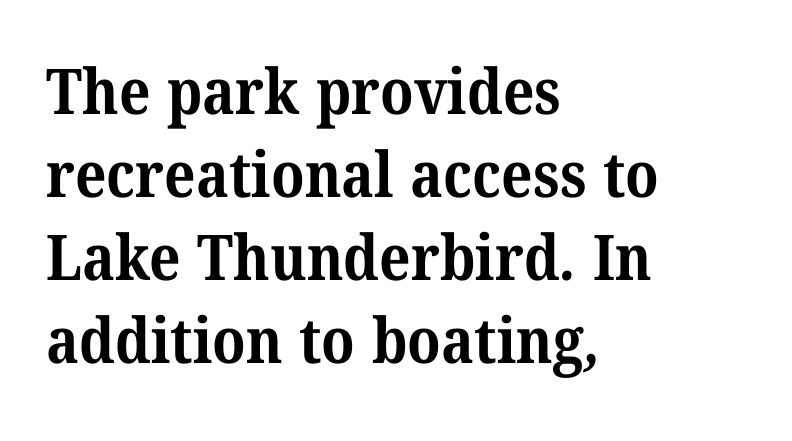
{"serif": "yes", "bold": "yes", "weight": "bold", "width": "normal", "stroke_contrast": "medium", "x_height": "medium", "monospaced": "no", "underline": "no", "align": "left", "line_spacing": "normal", "line_spacing_ratio": 1.32, "letter_spacing": "normal", "letter_spacing_em": 0.0, "glyph_px": 63}
